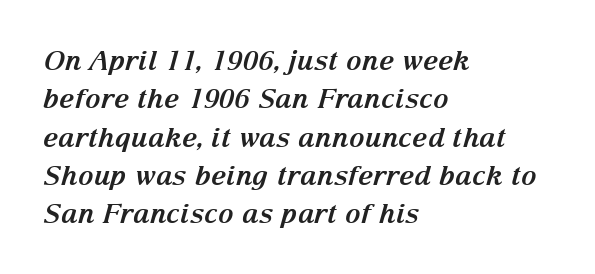
Lines of text with bare space underneath. The letterforms sit shoulder to shoulder at normal distance. Evenly set lines give the paragraph a standard silhouette. An italicized treatment has been applied to the whole sample. Horizontally, the lines are justified to the leading edge only.
